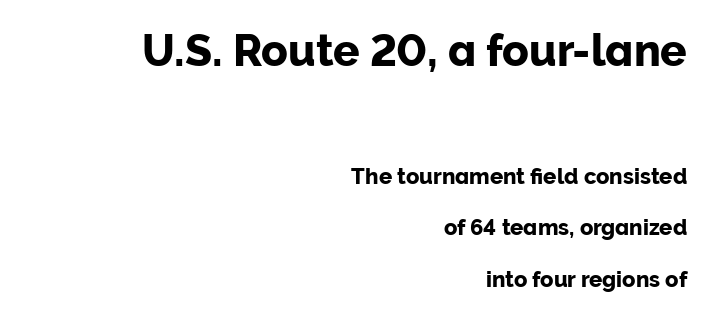
The image shows 44 px sans-serif type, upright; set right-aligned, loose line spacing (2.35x), normal letter spacing, not underlined; the first (top) block is 2.0x larger; low stroke contrast and a medium x-height.
